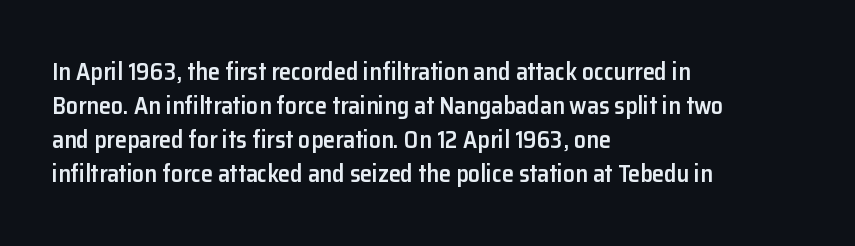
Bold? Not quite — semibold, heavier than regular but stopping short. Caption: standard tracking, unaltered. The setting favours the left margin, as ordinary paragraphs usually do. Leading matches the norm, producing a regular column. If you drew a line through each stem, it would be perfectly vertical. Bare-footed words on every line.
